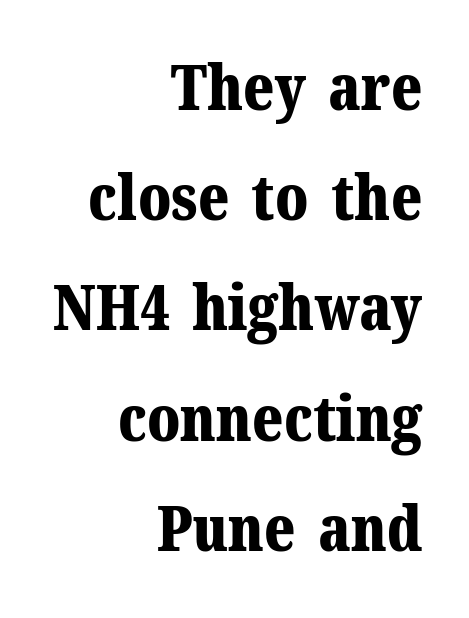
Q: Is the text bold? A: Yes.
Q: Is the text italic (slanted)? A: No, it is upright.
Q: Is the typeface a serif or a sans-serif typeface? A: Serif.
Q: Is the text underlined? A: No.
Q: How is the paragraph aligned? A: Right-aligned.
Q: Is the spacing between letters normal or unusually wide? A: Normal.
Q: Width (condensed, normal, or wide)? A: Normal.
Q: Stroke contrast? A: Medium.
Q: x-height? A: Medium.
Q: Monospaced? A: No.
